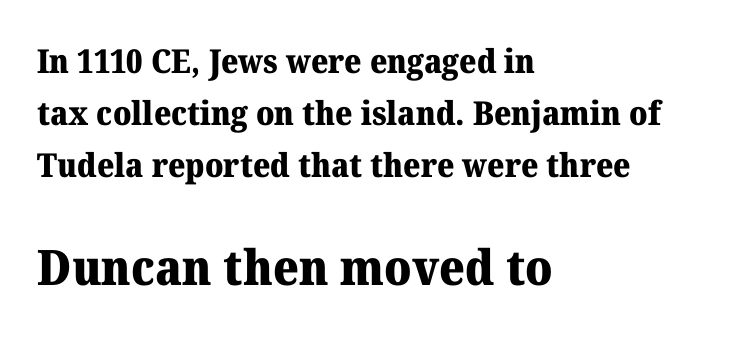
Heavy, bold letterforms. Words float on clear page, feet unadorned. The font's upright variant was chosen for this text. This sample has the flowing, uneven cadence of proportional lettering. Does extra space separate the letters? No, they use regular spacing.
